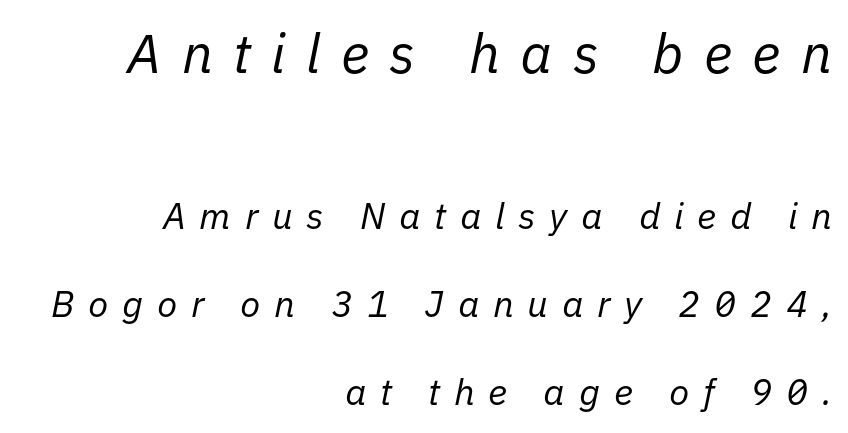
Q: Is the text bold? A: No.
Q: Is the text italic (slanted)? A: Yes, it leans right by about 11 degrees.
Q: Is the text underlined? A: No.
Q: How is the paragraph aligned? A: Right-aligned.
Q: Is the spacing between letters normal or unusually wide? A: Unusually wide.
Q: Is the spacing between lines tight, normal or loose? A: Loose.
Q: Which block of text is set in a larger size, the first (top) or the second (bottom)? A: The first (top) one.
Q: Width (condensed, normal, or wide)? A: Normal.
Q: Stroke contrast? A: Low.
Q: x-height? A: Medium.
Q: Monospaced? A: No.
